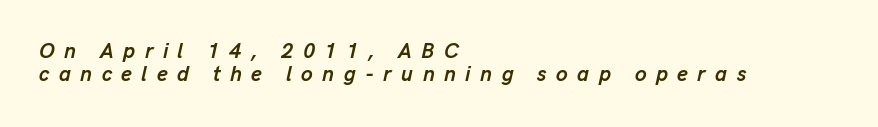
{"italic": "yes", "lean": "right", "slant_degrees": 13, "bold": "yes", "underline": "no", "align": "left", "line_spacing": "tight", "line_spacing_ratio": 1.09, "letter_spacing": "wide", "letter_spacing_em": 0.45, "glyph_px": 21}
